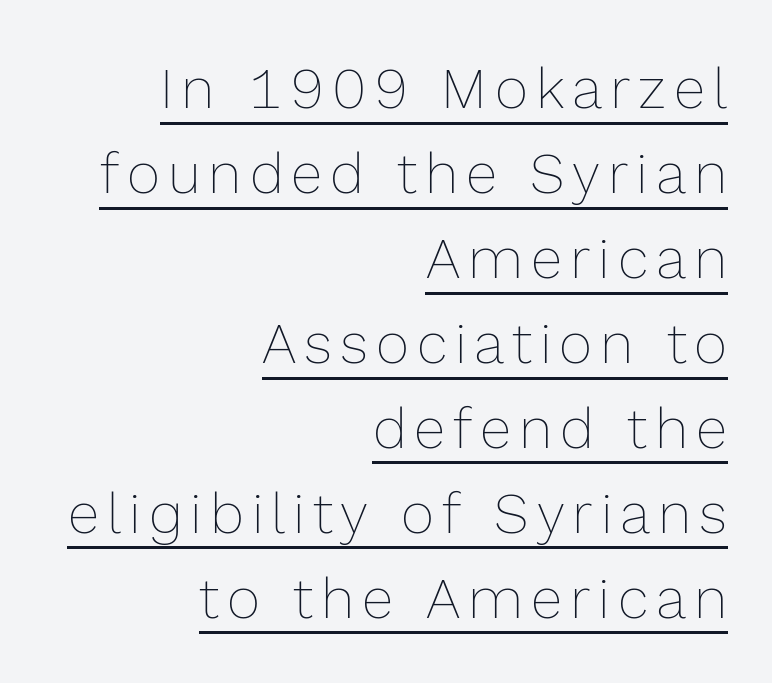
Successive baselines arrive at the customary interval. Rendered with straight, roman letterforms. Do the characters align in a grid? No, the font is proportional. The paragraph has a hard right edge and a soft left edge.
